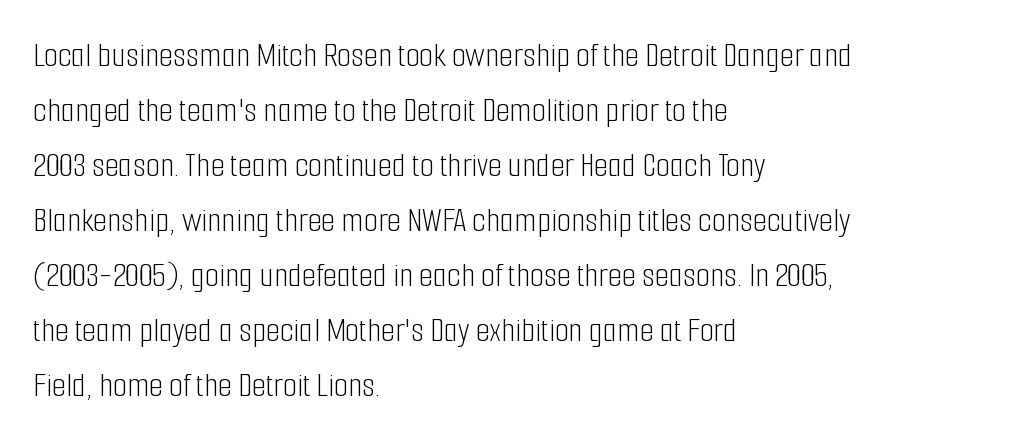
{"serif": "no", "italic": "no", "bold": "no", "weight": "light", "width": "condensed", "stroke_contrast": "low", "x_height": "medium", "monospaced": "no", "underline": "no", "align": "left", "line_spacing": "normal", "line_spacing_ratio": 1.53, "letter_spacing": "normal", "letter_spacing_em": 0.0, "glyph_px": 36}
